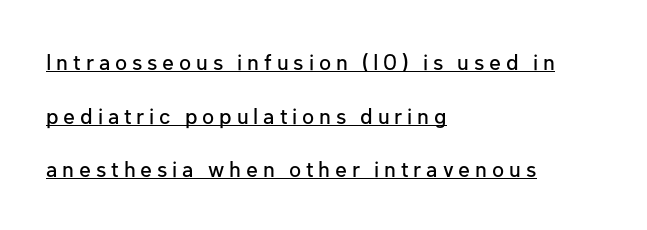
{"italic": "no", "underline": "yes", "align": "left", "line_spacing": "loose", "line_spacing_ratio": 2.44, "letter_spacing": "wide", "letter_spacing_em": 0.22, "glyph_px": 22}
